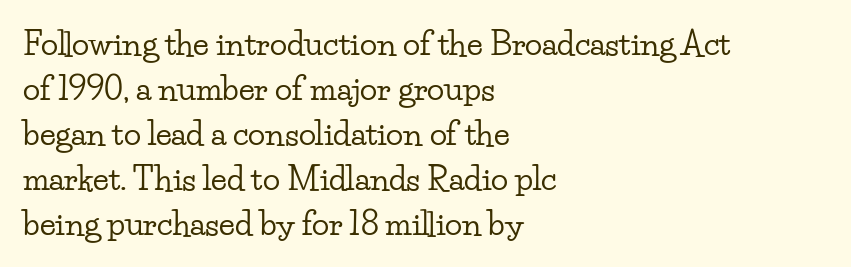
Leading matches the norm, producing a regular column. No extra tracking has been applied to these lines. Lines of text with bare space underneath. The type family on display is of the serif kind. A classic flush-left, rag-right setting is used for this passage.
